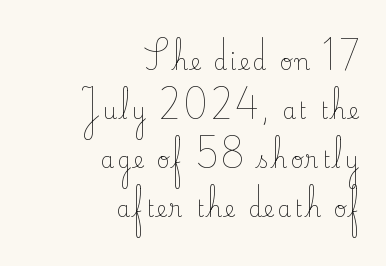
{"italic": "no", "bold": "no", "underline": "no", "align": "right", "line_spacing": "loose", "line_spacing_ratio": 2.23, "glyph_px": 22}
